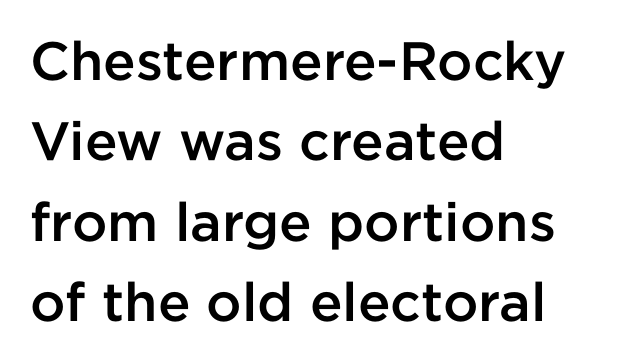
{"serif": "no", "italic": "no", "bold": "semi", "weight": "semibold", "width": "normal", "stroke_contrast": "low", "x_height": "medium", "monospaced": "no", "underline": "no", "align": "left", "line_spacing": "normal", "line_spacing_ratio": 1.49, "letter_spacing": "normal", "letter_spacing_em": 0.0, "glyph_px": 54}
